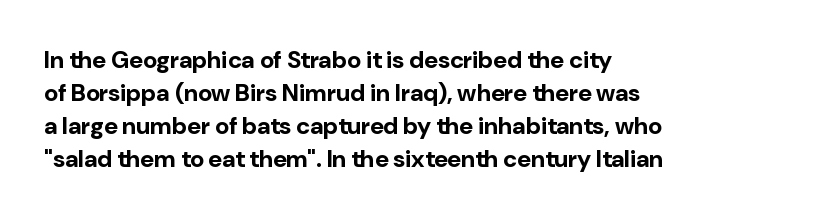
{"italic": "no", "bold": "yes", "underline": "no", "align": "left", "line_spacing": "normal", "line_spacing_ratio": 1.37, "letter_spacing": "normal", "letter_spacing_em": 0.0, "glyph_px": 24}
